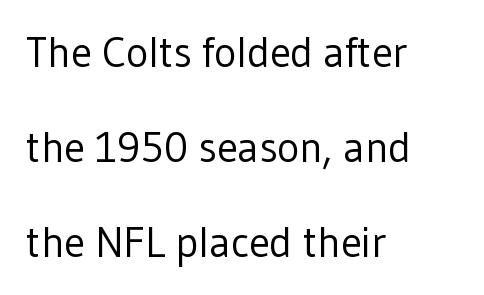
{"serif": "no", "italic": "no", "bold": "no", "weight": "regular", "width": "normal", "stroke_contrast": "low", "x_height": "medium", "monospaced": "no", "underline": "no", "align": "left", "line_spacing": "loose", "line_spacing_ratio": 2.26, "letter_spacing": "normal", "letter_spacing_em": 0.0, "glyph_px": 42}
